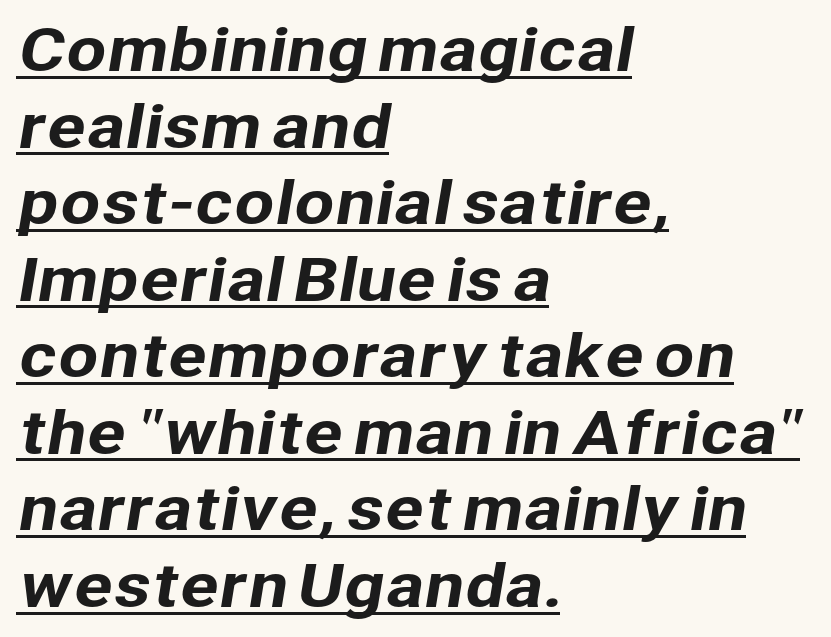
Q: Is the typeface a serif or a sans-serif typeface? A: Sans-serif.
Q: Is the text underlined? A: Yes.
Q: How is the paragraph aligned? A: Left-aligned.
Q: Is the spacing between letters normal or unusually wide? A: Normal.
Q: Is the spacing between lines tight, normal or loose? A: Normal.
Q: Width (condensed, normal, or wide)? A: Normal.
Q: Stroke contrast? A: Low.
Q: x-height? A: Medium.
Q: Monospaced? A: No.
